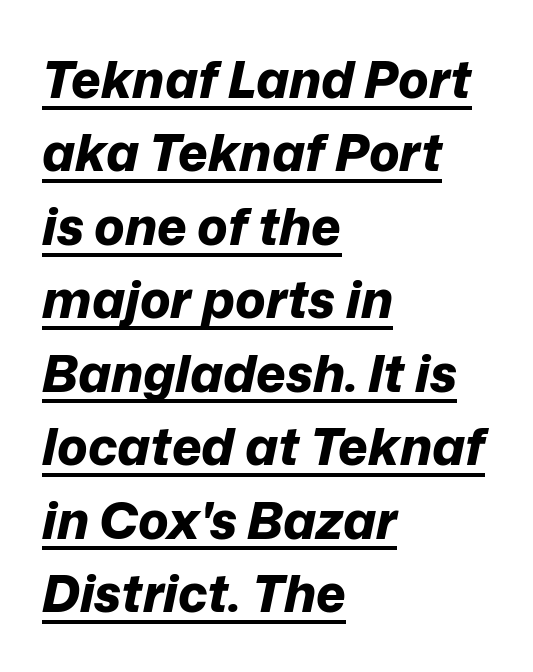
Underlining? Definitely there. If you drew a line through each stem, it would be angled. On the weight axis this lands at bold, roughly 700. No extra tracking has been applied to these lines.
